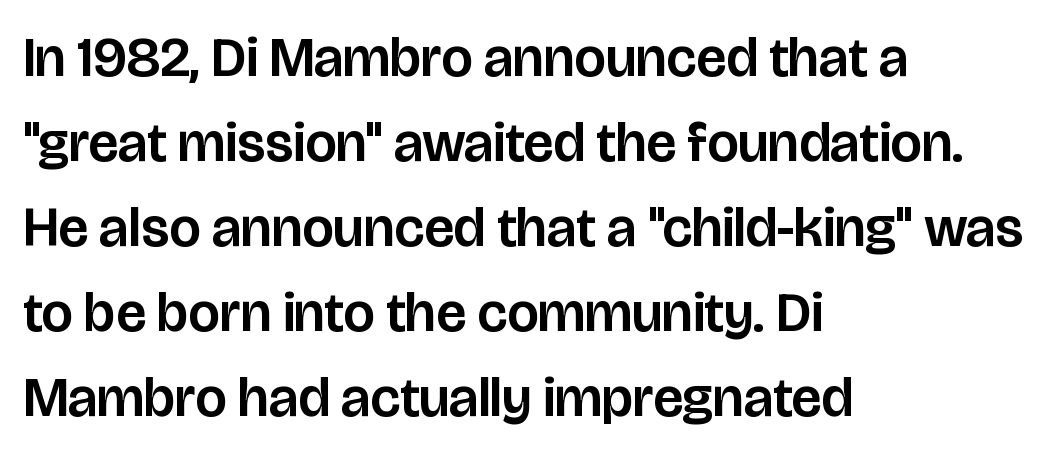
{"serif": "no", "italic": "no", "width": "normal", "stroke_contrast": "low", "x_height": "large", "monospaced": "no", "underline": "no", "align": "left", "line_spacing": "normal", "line_spacing_ratio": 1.52, "letter_spacing": "normal", "letter_spacing_em": 0.0, "glyph_px": 56}
